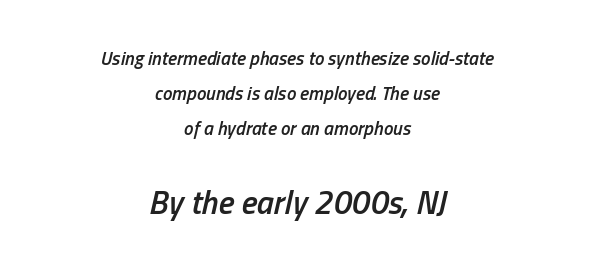
This sample is center-justified, so both line endings float freely. Spacing verdict: proportional, widths tailored to each character. Every letter is mildly thick-stroked: semibold rather than bold. Short note: letters normally spaced.
